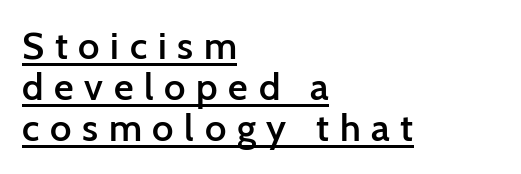
Display-style spreading of the glyphs; the letterfit is very open. Posture: vertical. Vertical spacing — tight. This is moderately heavy type, rendered in semibold. Does the type have serifs? No, each stem ends abruptly. Caption: lettering with a line underneath.
